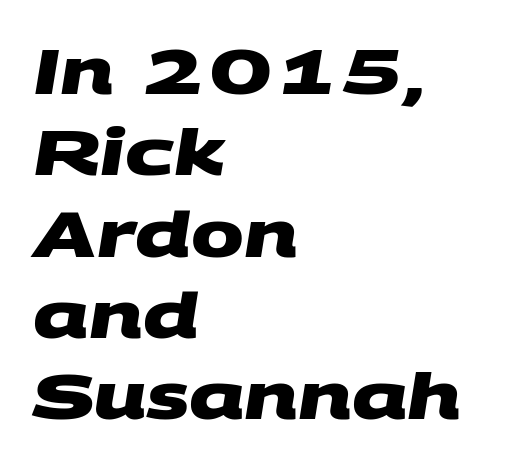
{"serif": "no", "bold": "yes", "weight": "heavy", "width": "wide", "stroke_contrast": "medium", "x_height": "large", "monospaced": "no", "underline": "no", "align": "left", "line_spacing": "normal", "line_spacing_ratio": 1.29, "letter_spacing": "normal", "letter_spacing_em": 0.0, "glyph_px": 63}
